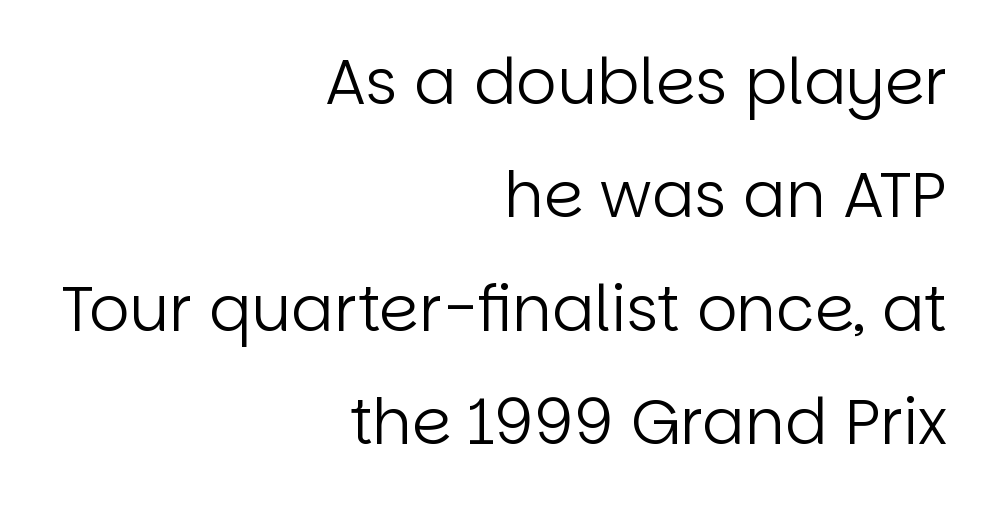
Descenders hang freely into open space. Here the designer chose a conventional face with non-uniform glyph widths. In terms of letterform style, serifs are entirely absent. This is roman type, the default non-slanted kind. Glyph-to-glyph distance matches everyday printed text.
